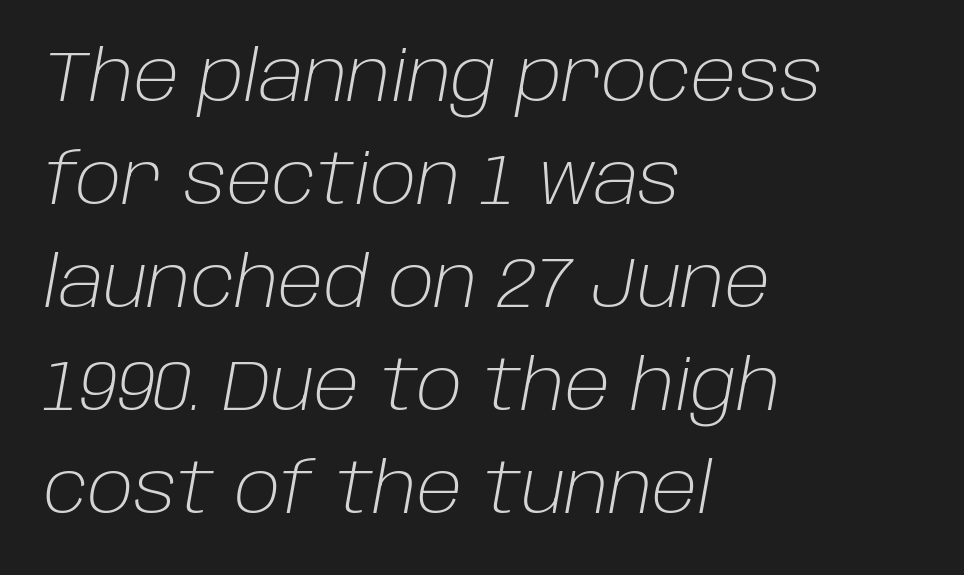
Just letters on the line, the space beneath them empty. The letters are slanted; this is an italic face. Think of a printed novel: that variable character pitch is what you see here. Alignment: flush left.
